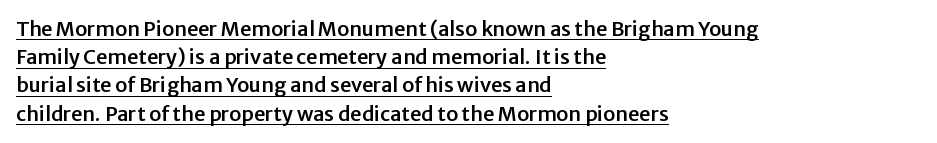
The image shows 20 px text type, upright; set left-aligned, normal line spacing (1.41x), normal letter spacing, underlined.
